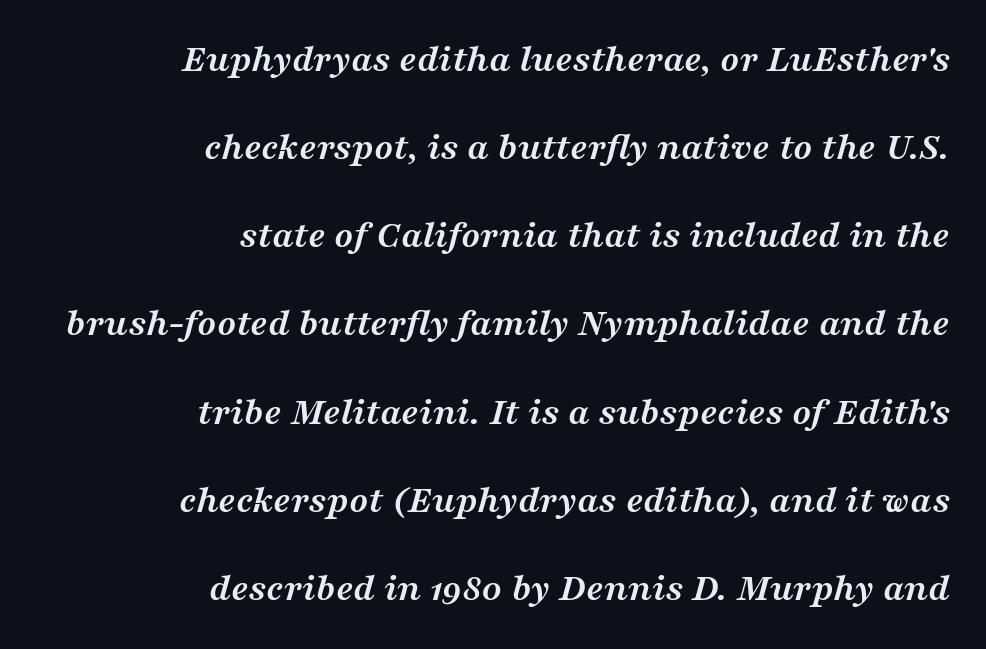
{"serif": "yes", "italic": "yes", "lean": "right", "slant_degrees": 16, "bold": "yes", "weight": "semibold", "width": "wide", "stroke_contrast": "medium", "x_height": "medium", "monospaced": "no", "underline": "no", "align": "right", "line_spacing": "loose", "line_spacing_ratio": 2.26, "letter_spacing": "normal", "letter_spacing_em": 0.0, "glyph_px": 39}
